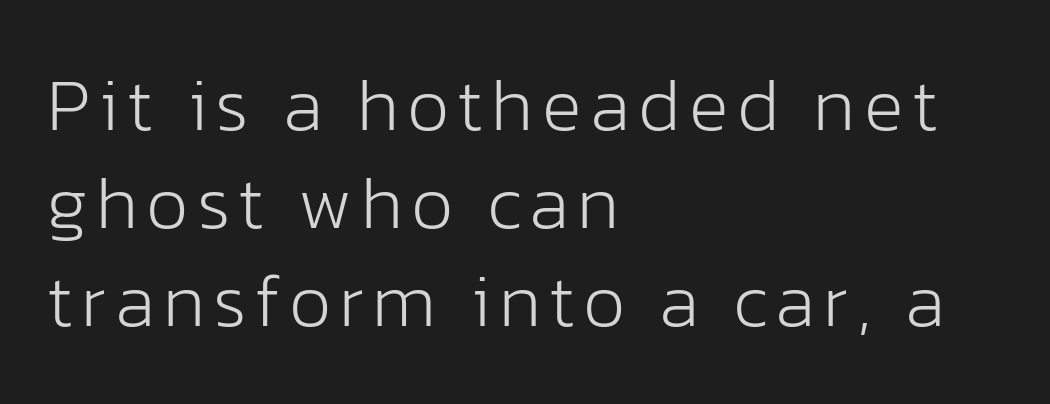
Q: Is the text bold? A: No.
Q: Is the text italic (slanted)? A: No, it is upright.
Q: Is the typeface a serif or a sans-serif typeface? A: Sans-serif.
Q: Is the text underlined? A: No.
Q: How is the paragraph aligned? A: Left-aligned.
Q: Is the spacing between lines tight, normal or loose? A: Normal.
Q: Width (condensed, normal, or wide)? A: Normal.
Q: Stroke contrast? A: Low.
Q: x-height? A: Medium.
Q: Monospaced? A: No.
